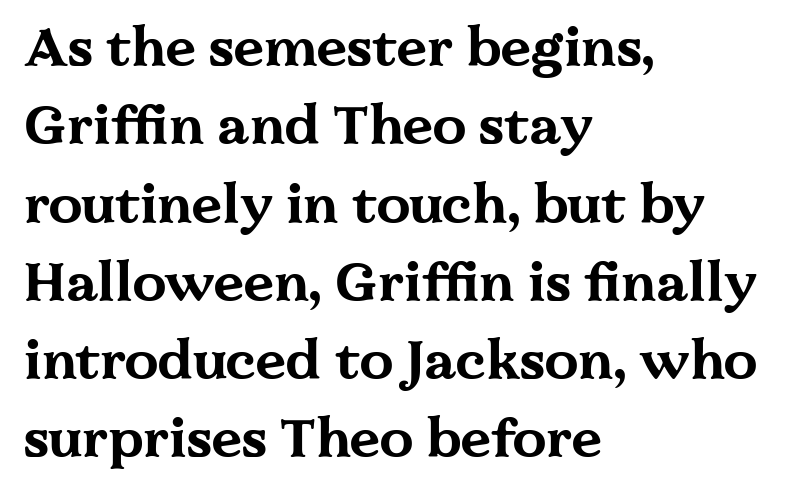
Q: Is the text bold? A: Yes.
Q: Is the text italic (slanted)? A: No, it is upright.
Q: Is the typeface a serif or a sans-serif typeface? A: Serif.
Q: Is the text underlined? A: No.
Q: How is the paragraph aligned? A: Left-aligned.
Q: Is the spacing between letters normal or unusually wide? A: Normal.
Q: Is the spacing between lines tight, normal or loose? A: Normal.
Q: Width (condensed, normal, or wide)? A: Wide.
Q: Stroke contrast? A: Medium.
Q: x-height? A: Medium.
Q: Monospaced? A: No.
